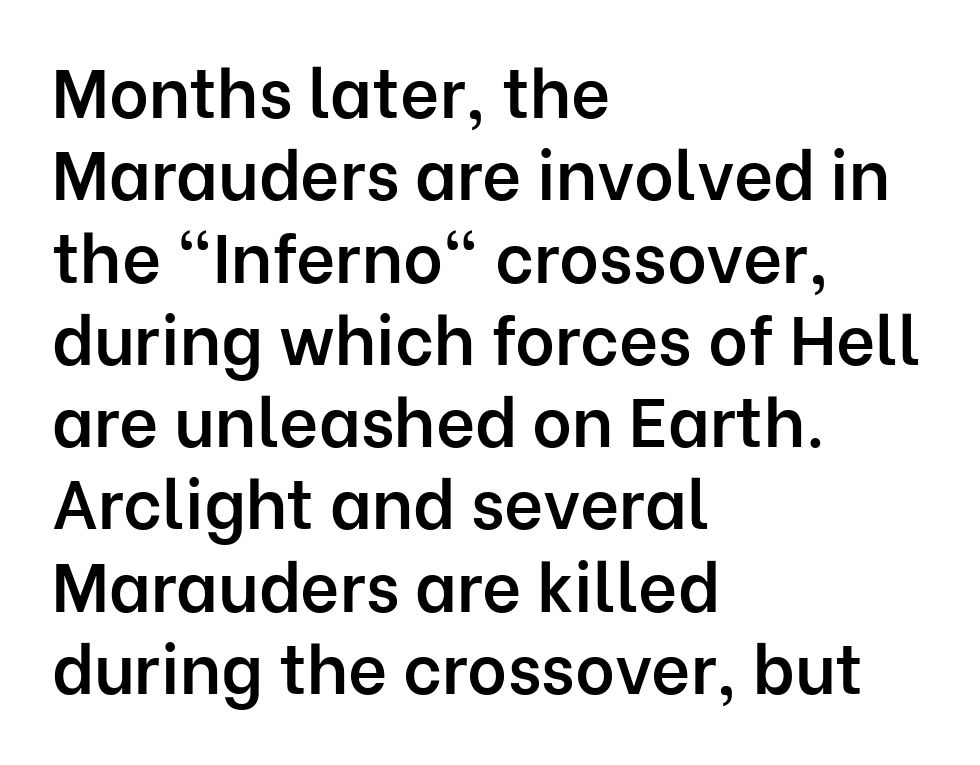
The image shows 68 px semibold sans-serif type, upright; set left-aligned, line spacing 1.21x, normal letter spacing, not underlined; low stroke contrast and a medium x-height.
